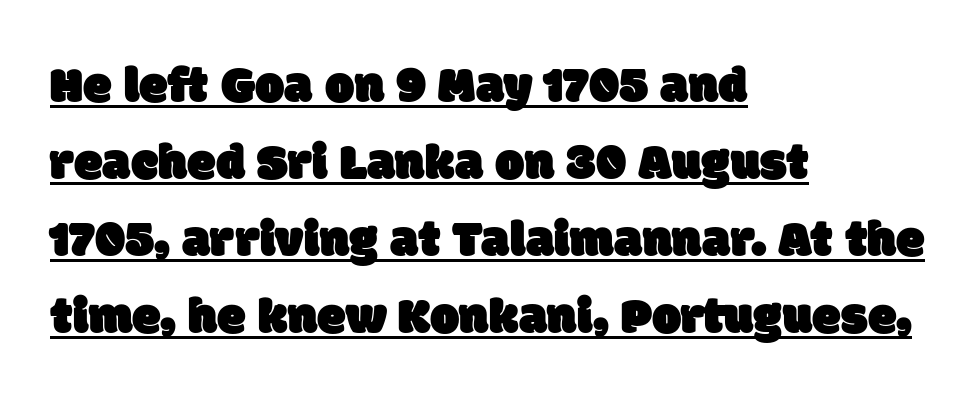
The image shows 52 px sans-serif type; set left-aligned, normal line spacing (1.48x), normal letter spacing, underlined; low stroke contrast and a large x-height.
